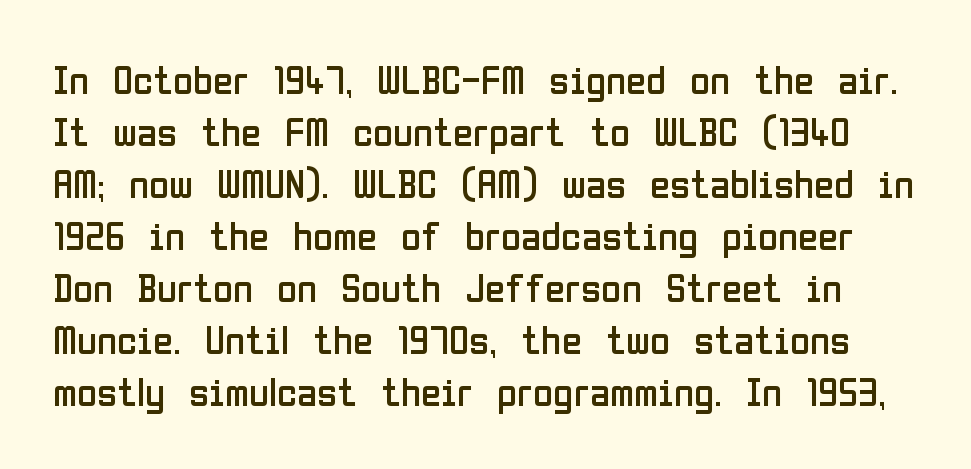
{"serif": "no", "italic": "no", "bold": "no", "weight": "regular", "width": "condensed", "stroke_contrast": "low", "x_height": "medium", "monospaced": "no", "underline": "no", "line_spacing": "normal", "line_spacing_ratio": 1.27, "letter_spacing": "normal", "letter_spacing_em": 0.0, "glyph_px": 41}
